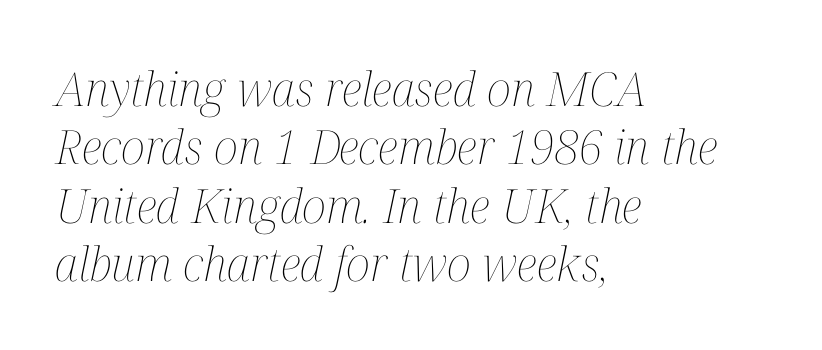
The image shows 47 px thin, condensed type, italic (leaning right); set left-aligned, line spacing 1.24x, normal letter spacing, not underlined; medium stroke contrast and a medium x-height.
